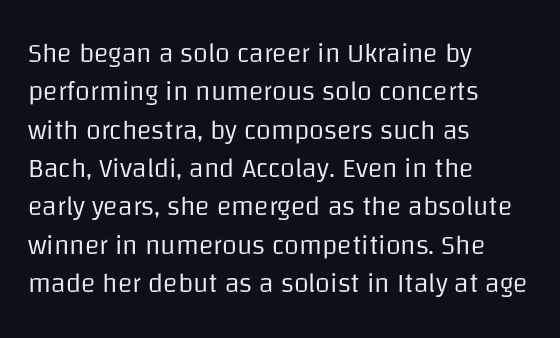
{"italic": "no", "bold": "no", "underline": "no", "align": "left", "line_spacing": "normal", "line_spacing_ratio": 1.42, "letter_spacing": "normal", "letter_spacing_em": 0.0, "glyph_px": 27}
